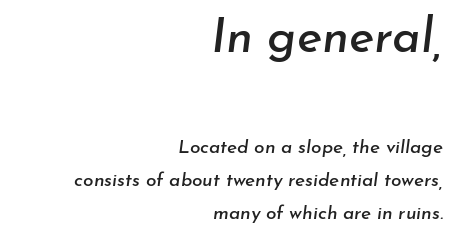
Tracking value appears to be zero — textbook default spacing. Unmarked baselines from the first word to the last. The lines in this sample share a right terminus and differ only in where they begin. The specimen reads as italic at a glance. Does the bottom block carry the larger type? No, the top block does.
